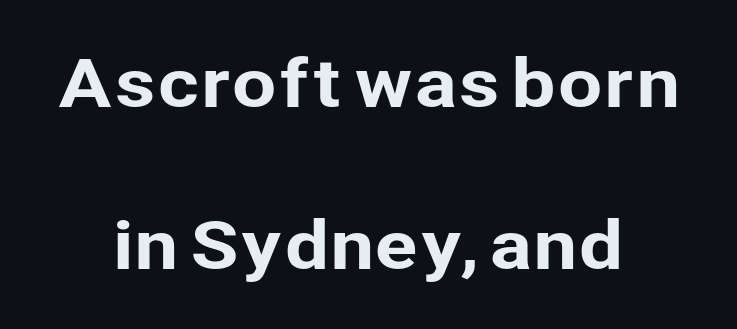
The image shows 65 px sans-serif type, upright; set centered, loose line spacing (2.49x), normal letter spacing, not underlined; low stroke contrast and a medium x-height.
